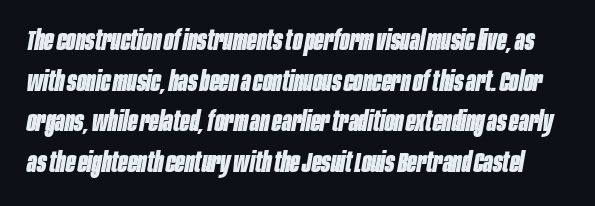
The image shows 28 px bold, condensed type, italic (leaning right); set normal line spacing (1.45x), normal letter spacing, not underlined; low stroke contrast and a large x-height.
